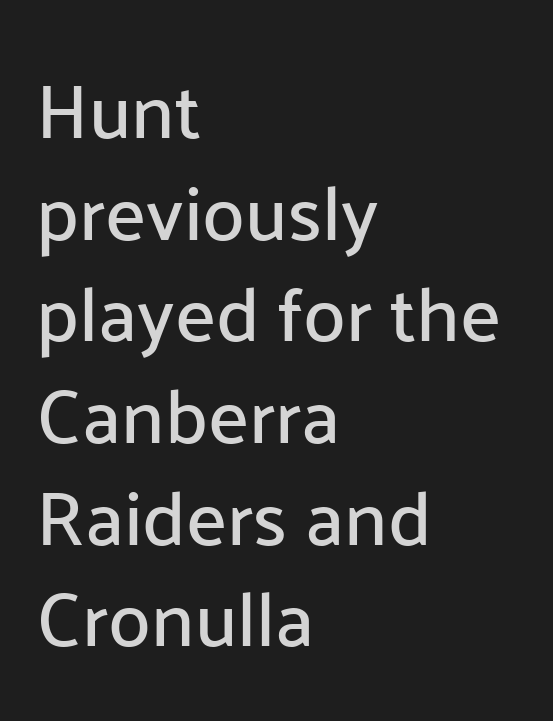
The specimen reads as upright at a glance. Baseline-to-baseline distance is the conventional proportion of letter height. The rendering uses natural spacing where letterforms have individual widths. Type without underlining.
